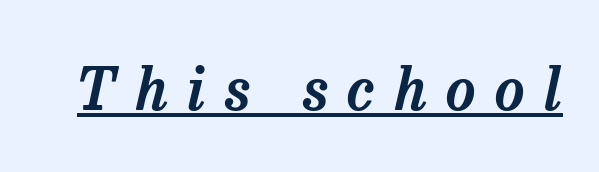
The image shows 58 px serif type, italic (leaning right); set unusually wide letter spacing (+0.34 em), underlined; low stroke contrast and a medium x-height.
